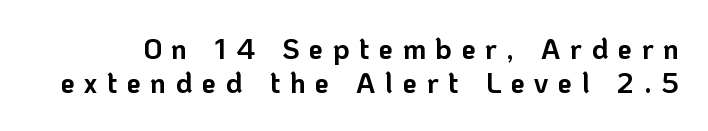
{"serif": "no", "italic": "no", "bold": "yes", "weight": "bold", "width": "normal", "stroke_contrast": "low", "x_height": "medium", "monospaced": "no", "underline": "no", "line_spacing_ratio": 1.23, "letter_spacing": "wide", "letter_spacing_em": 0.35, "glyph_px": 28}
